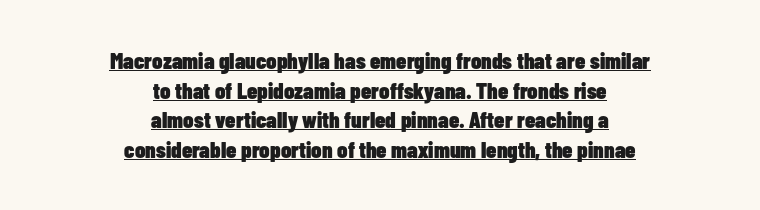
Is there any slant? The stems are plumb. What stands out about the letter spacing? Nothing — it is the standard amount. Rows of type keep a routine distance in the vertical direction. A typographer would call this underscored text. Typesetter's note: full bold, strokes at maximum text heaviness.
